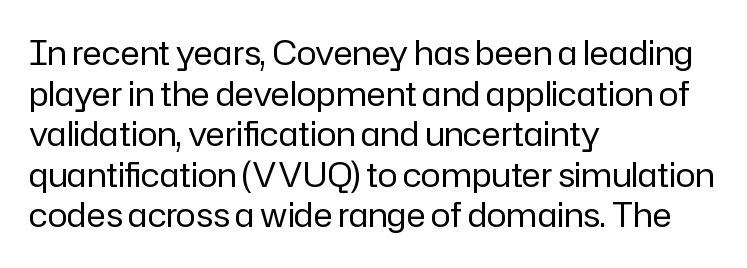
Every stem runs plumb, perpendicular to the baseline. Beneath every word, the page is bare. The weight would be labelled regular, book, light, or lighter still. The passage shown is typed in a proportional face where columns would drift. Stroke terminals: plain, sans-serif. Letter spacing: default.
